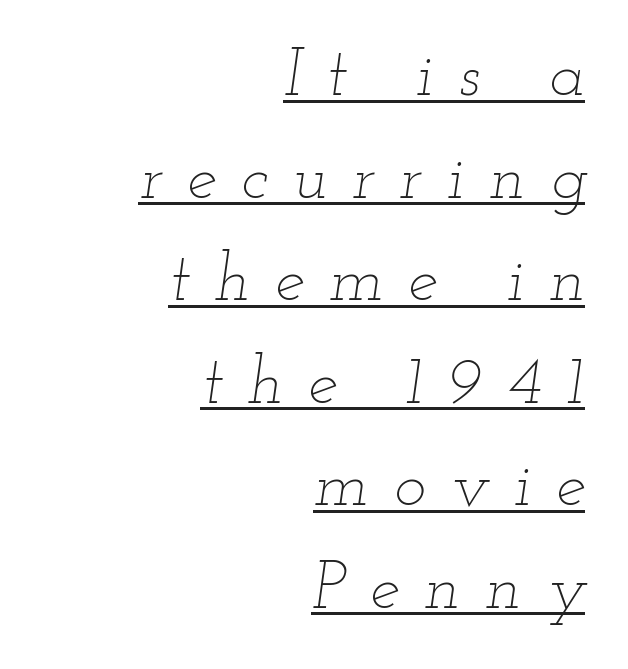
The image shows 67 px thin, wide type, italic (leaning right); set right-aligned, normal line spacing (1.53x), unusually wide letter spacing (+0.37 em), underlined; low stroke contrast and a small x-height.
